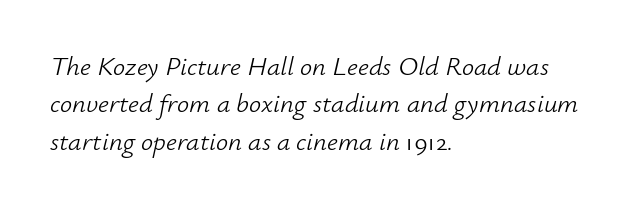
The image shows 27 px text type, italic (leaning right); set left-aligned, normal line spacing (1.38x), normal letter spacing, not underlined.
